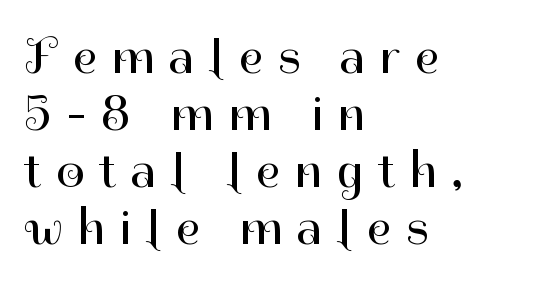
No word sits above an underline. The letters advance in unequal steps, a hallmark of proportional type. Stroke terminals: plain, sans-serif. Line starts are locked; line ends wander. Tall strokes in this sample are plumb rather than angled.
